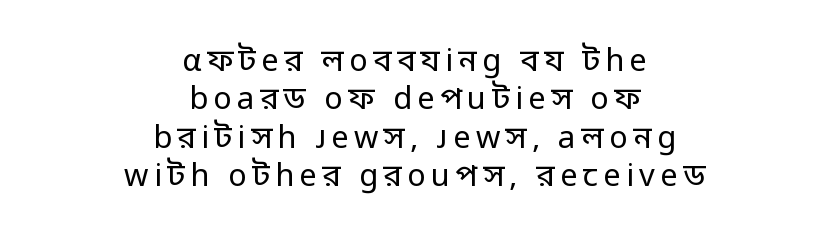
The image shows 31 px regular-weight sans-serif type, upright; set centered, line spacing 1.24x, not underlined; low stroke contrast and a medium x-height.
